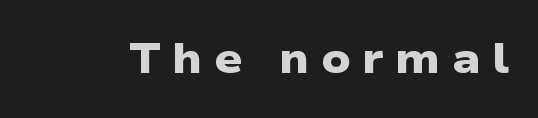
Q: Is the text bold? A: Yes.
Q: Is the typeface a serif or a sans-serif typeface? A: Sans-serif.
Q: Is the text underlined? A: No.
Q: Is the spacing between letters normal or unusually wide? A: Unusually wide.
Q: Width (condensed, normal, or wide)? A: Wide.
Q: Stroke contrast? A: Low.
Q: x-height? A: Medium.
Q: Monospaced? A: No.
